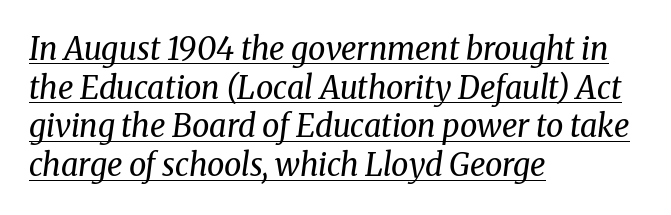
Q: Is the text bold? A: No.
Q: Is the text italic (slanted)? A: Yes, it leans right by about 8 degrees.
Q: Is the typeface a serif or a sans-serif typeface? A: Serif.
Q: Is the text underlined? A: Yes.
Q: How is the paragraph aligned? A: Left-aligned.
Q: Is the spacing between letters normal or unusually wide? A: Normal.
Q: Is the spacing between lines tight, normal or loose? A: Normal.
Q: Width (condensed, normal, or wide)? A: Normal.
Q: Stroke contrast? A: Medium.
Q: x-height? A: Medium.
Q: Monospaced? A: No.
